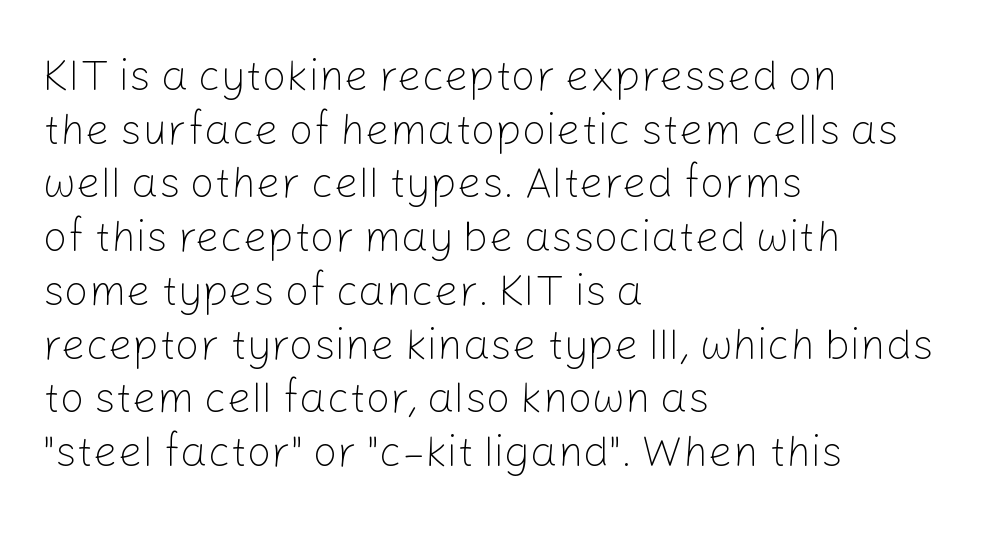
Q: Is the text bold? A: No.
Q: Is the text italic (slanted)? A: No, it is upright.
Q: Is the typeface a serif or a sans-serif typeface? A: Sans-serif.
Q: Is the text underlined? A: No.
Q: How is the paragraph aligned? A: Left-aligned.
Q: Is the spacing between letters normal or unusually wide? A: Normal.
Q: Is the spacing between lines tight, normal or loose? A: Normal.
Q: Width (condensed, normal, or wide)? A: Normal.
Q: Stroke contrast? A: Low.
Q: x-height? A: Medium.
Q: Monospaced? A: No.
